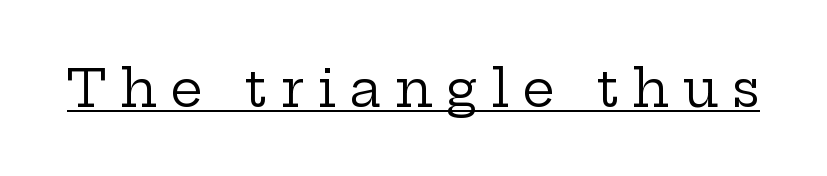
{"serif": "yes", "italic": "no", "bold": "no", "weight": "regular", "width": "wide", "stroke_contrast": "low", "x_height": "medium", "monospaced": "no", "underline": "yes", "letter_spacing": "wide", "letter_spacing_em": 0.25, "glyph_px": 52}
